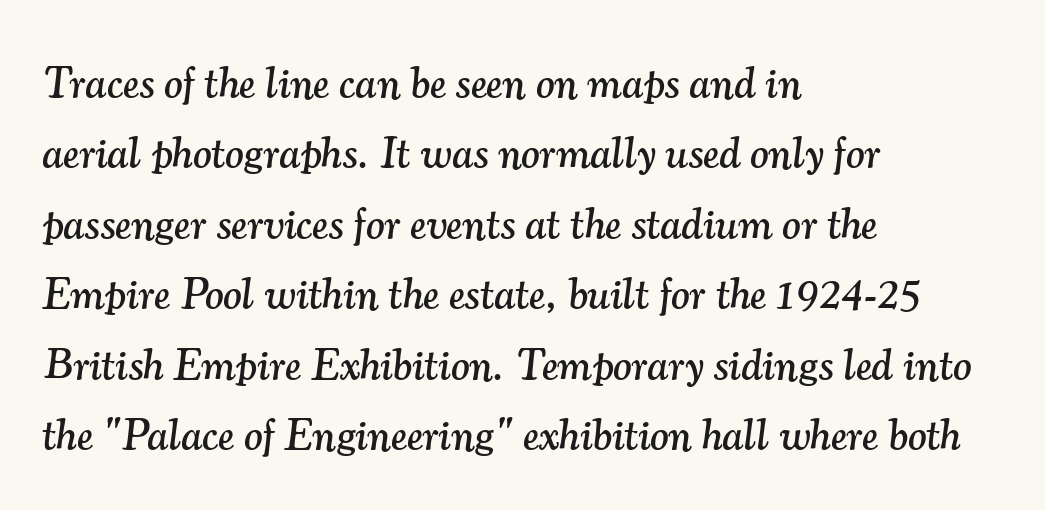
Q: Is the text italic (slanted)? A: Yes, it leans right by about 7 degrees.
Q: Is the typeface a serif or a sans-serif typeface? A: Serif.
Q: Is the text underlined? A: No.
Q: How is the paragraph aligned? A: Left-aligned.
Q: Is the spacing between letters normal or unusually wide? A: Normal.
Q: Is the spacing between lines tight, normal or loose? A: Normal.
Q: Width (condensed, normal, or wide)? A: Normal.
Q: Stroke contrast? A: Medium.
Q: x-height? A: Small.
Q: Monospaced? A: No.
